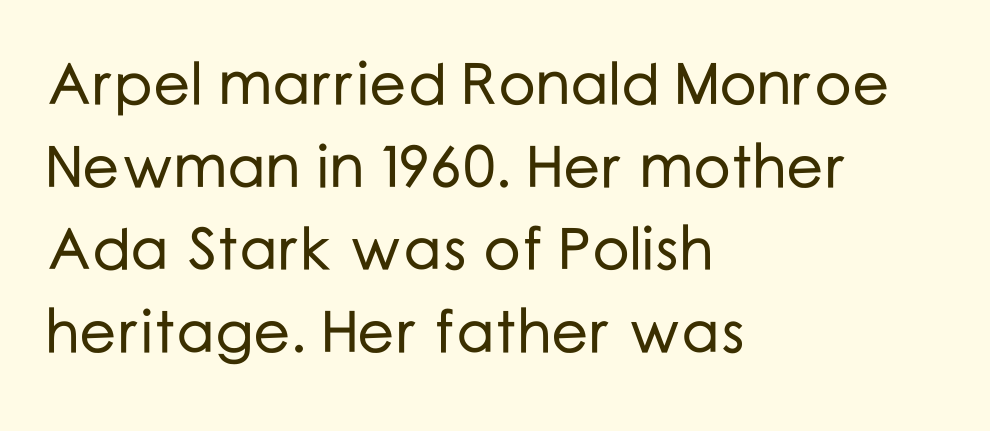
{"serif": "no", "italic": "no", "width": "normal", "stroke_contrast": "low", "x_height": "medium", "monospaced": "no", "underline": "no", "align": "left", "line_spacing": "normal", "line_spacing_ratio": 1.4, "letter_spacing": "normal", "letter_spacing_em": 0.0, "glyph_px": 59}
